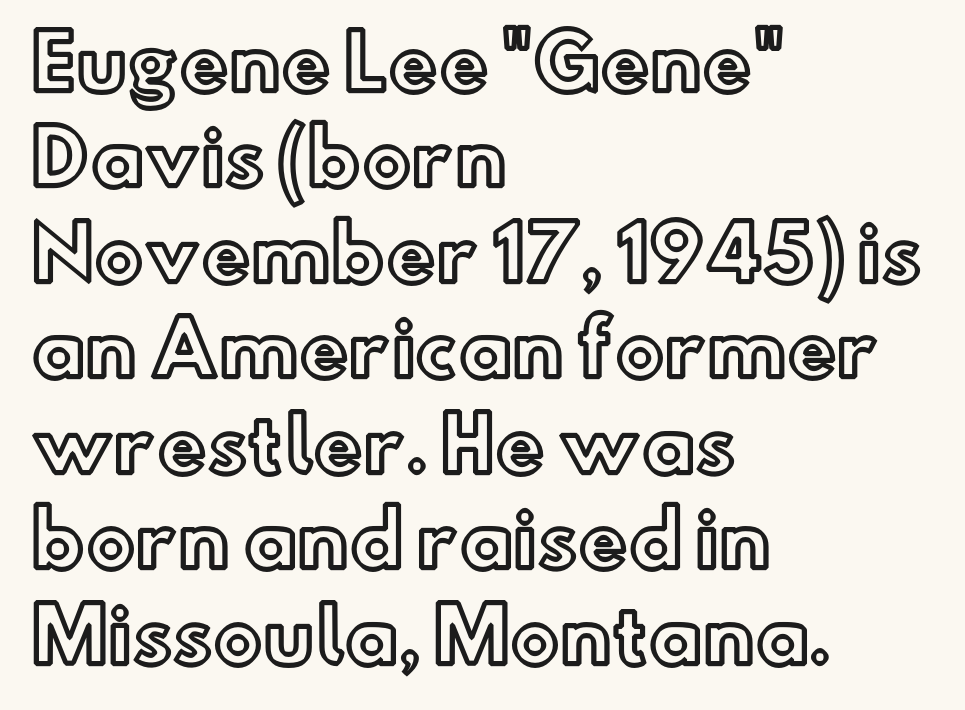
{"italic": "no", "width": "normal", "x_height": "small", "monospaced": "no", "underline": "no", "align": "left", "line_spacing": "normal", "line_spacing_ratio": 1.29, "letter_spacing": "normal", "letter_spacing_em": 0.0, "glyph_px": 74}
